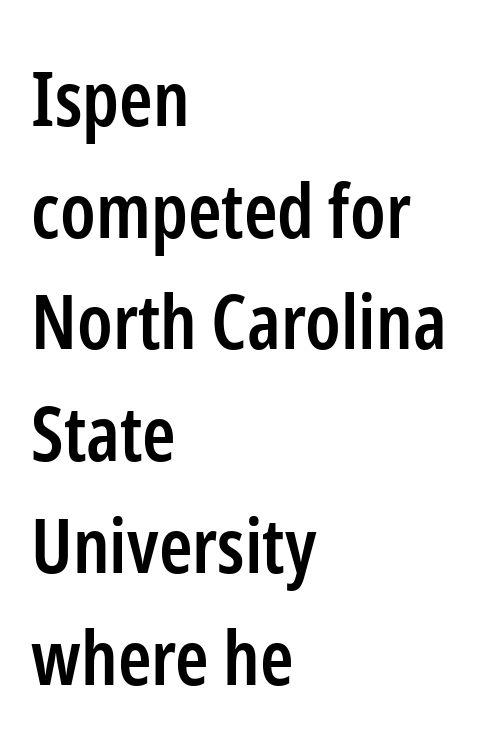
{"serif": "no", "italic": "no", "bold": "semi", "weight": "semibold", "width": "condensed", "stroke_contrast": "low", "x_height": "medium", "monospaced": "no", "underline": "no", "align": "left", "line_spacing": "normal", "line_spacing_ratio": 1.47, "letter_spacing": "normal", "letter_spacing_em": 0.0, "glyph_px": 76}
